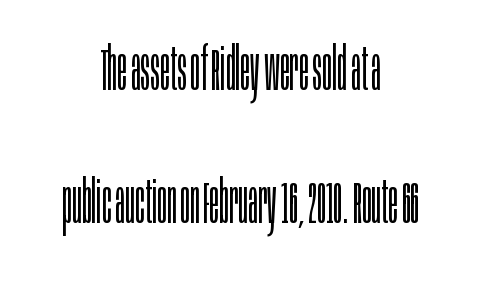
{"serif": "no", "italic": "no", "bold": "no", "weight": "light", "width": "condensed", "stroke_contrast": "low", "x_height": "large", "monospaced": "no", "underline": "no", "align": "center", "line_spacing": "loose", "line_spacing_ratio": 2.25, "letter_spacing": "normal", "letter_spacing_em": 0.0, "glyph_px": 59}
